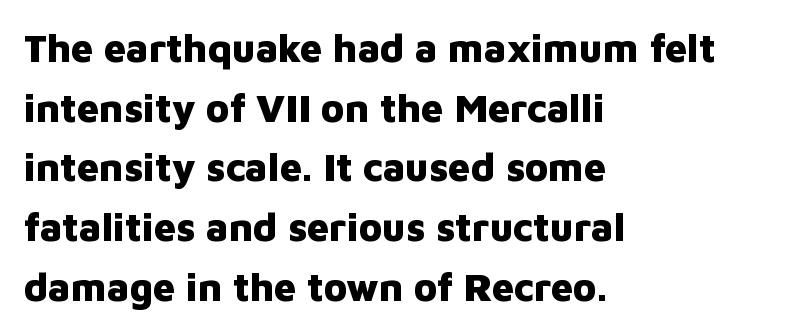
Layout note: lines flush left. The horizontal fit of the characters is conventional and even. Is this a fixed-width face? No — the glyphs have proportional, varying widths. The space directly below the letters is spotless. Compared with typical paragraphs, the rows here are spaced about the same.
